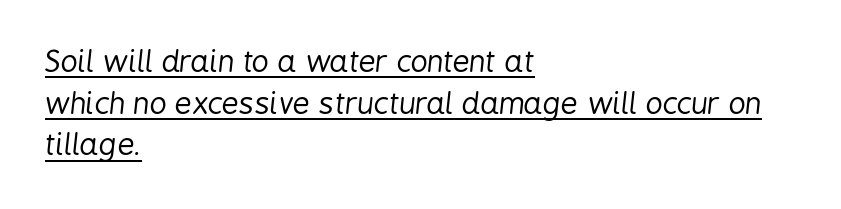
How are the letters spaced? Ordinarily, with no added tracking. The string is rendered with underlining switched on. No letter is thick-stroked: the sample isn't bold. Here the designer chose a conventional face with non-uniform glyph widths.
